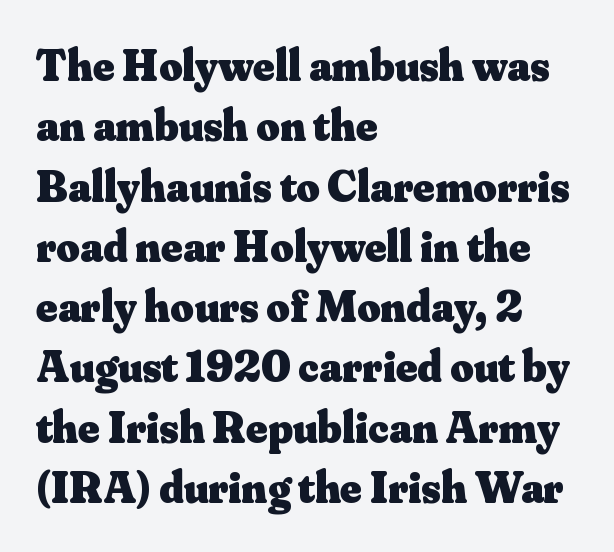
Q: Is the text bold? A: Yes.
Q: Is the text italic (slanted)? A: No, it is upright.
Q: Is the typeface a serif or a sans-serif typeface? A: Serif.
Q: Is the text underlined? A: No.
Q: How is the paragraph aligned? A: Left-aligned.
Q: Is the spacing between letters normal or unusually wide? A: Normal.
Q: Is the spacing between lines tight, normal or loose? A: Normal.
Q: Width (condensed, normal, or wide)? A: Normal.
Q: Stroke contrast? A: Medium.
Q: x-height? A: Small.
Q: Monospaced? A: No.
